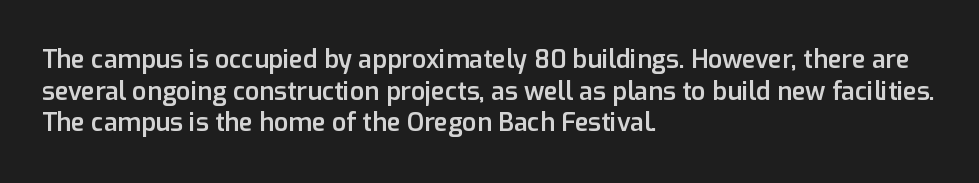
{"italic": "no", "bold": "semi", "underline": "no", "align": "left", "line_spacing": "normal", "line_spacing_ratio": 1.27, "letter_spacing": "normal", "letter_spacing_em": 0.0, "glyph_px": 25}
